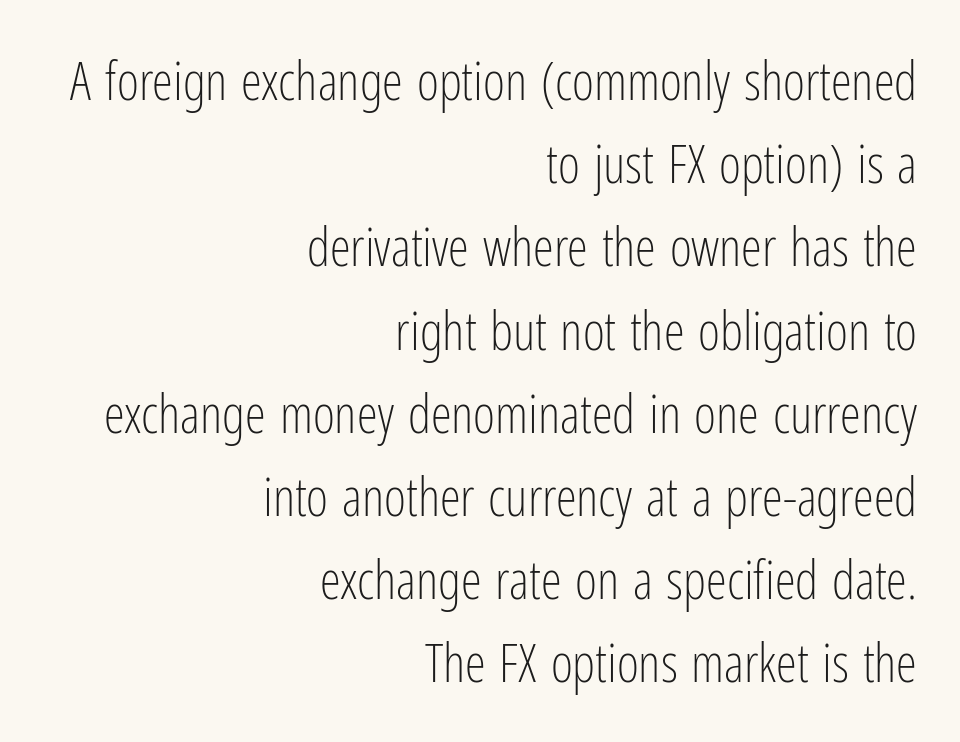
The typesetting does not lean heavy: it is not bold. The foot of each line stays bare and open. I'd call this a sans setting — the letters go barefoot. Leading matches the norm, producing a regular column.
